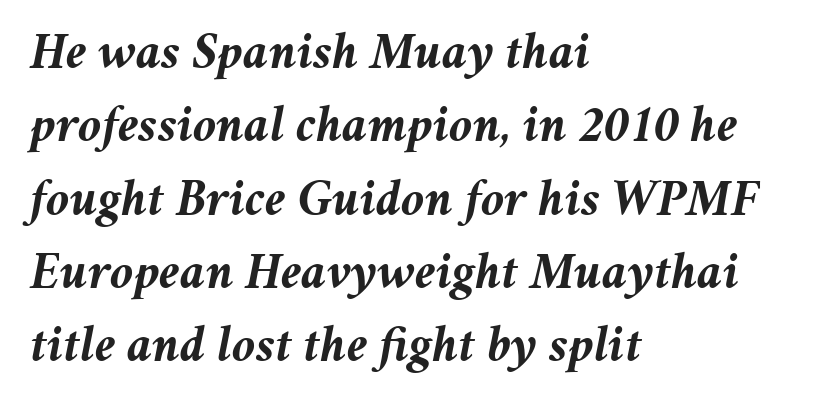
Q: Is the text bold? A: Yes.
Q: Is the text italic (slanted)? A: Yes, it leans right by about 11 degrees.
Q: Is the text underlined? A: No.
Q: How is the paragraph aligned? A: Left-aligned.
Q: Is the spacing between letters normal or unusually wide? A: Normal.
Q: Is the spacing between lines tight, normal or loose? A: Normal.
Q: Width (condensed, normal, or wide)? A: Normal.
Q: Stroke contrast? A: Medium.
Q: x-height? A: Medium.
Q: Monospaced? A: No.
